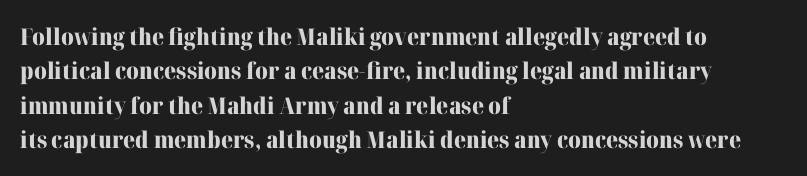
The image shows 23 px bold type, upright; set left-aligned, normal line spacing (1.5x), normal letter spacing, not underlined.
